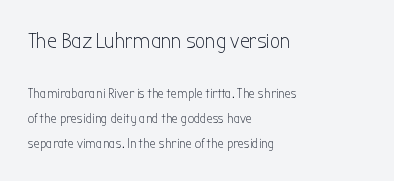
{"italic": "no", "bold": "no", "underline": "no", "align": "left", "line_spacing_ratio": 1.79, "letter_spacing": "normal", "letter_spacing_em": 0.0, "larger_block": "first", "size_ratio": 1.57, "glyph_px": 22}
